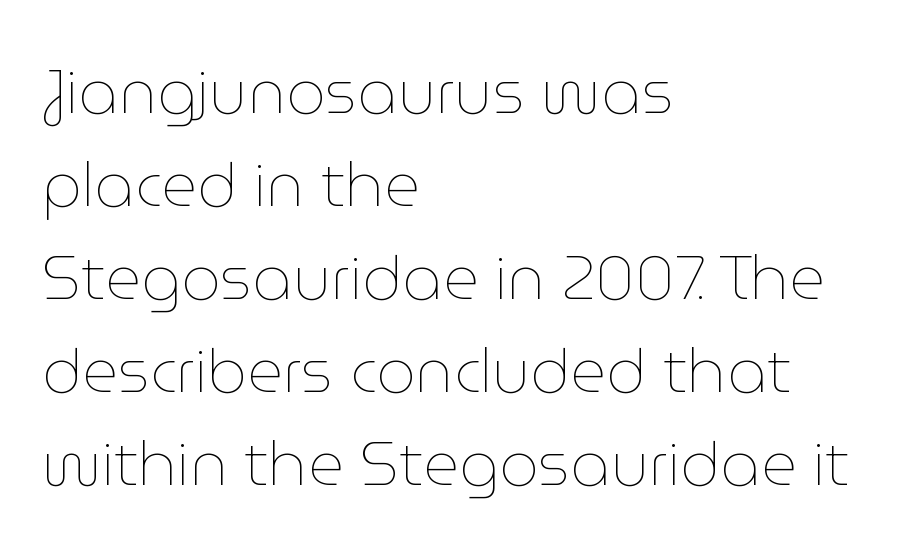
The image shows 62 px thin type, upright; set left-aligned, normal line spacing (1.5x), normal letter spacing, not underlined; low stroke contrast and a medium x-height.
